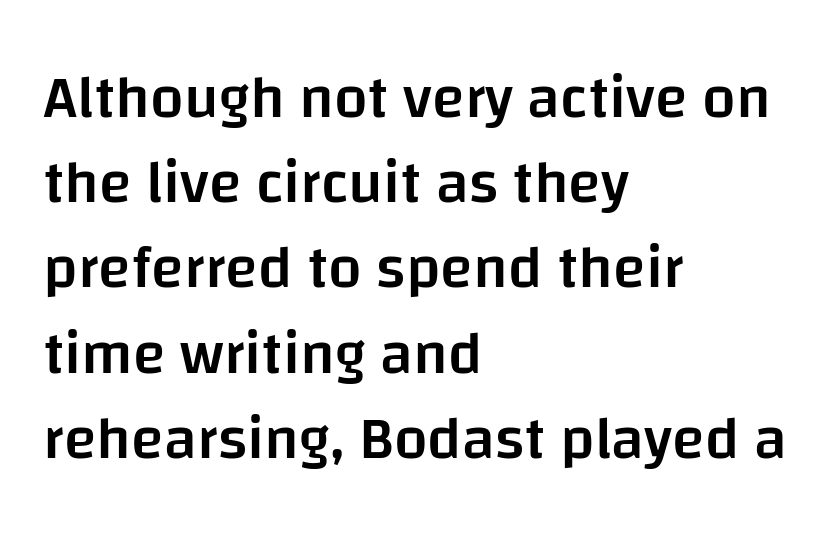
{"serif": "no", "italic": "no", "bold": "semi", "weight": "semibold", "width": "normal", "stroke_contrast": "low", "x_height": "large", "monospaced": "no", "underline": "no", "align": "left", "line_spacing": "normal", "line_spacing_ratio": 1.42, "letter_spacing": "normal", "letter_spacing_em": 0.0, "glyph_px": 60}
